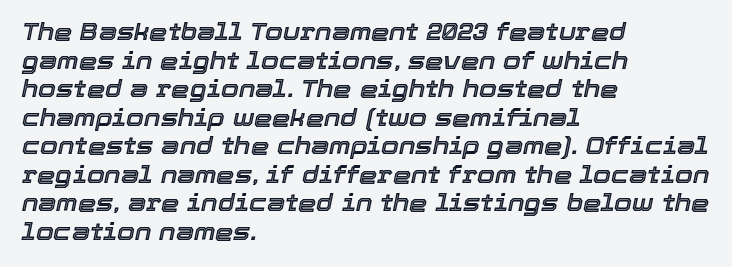
{"italic": "yes", "lean": "right", "slant_degrees": 12, "underline": "no", "align": "left", "line_spacing_ratio": 1.24, "letter_spacing": "normal", "letter_spacing_em": 0.0, "glyph_px": 23}
